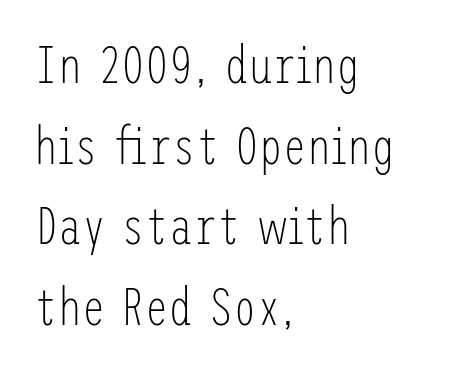
The image shows 53 px light, condensed sans-serif type, upright; set left-aligned, normal line spacing (1.52x), normal letter spacing, not underlined; low stroke contrast and a medium x-height.
